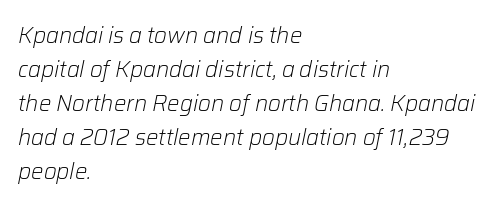
The image shows 22 px text type, italic (leaning right); set left-aligned, normal line spacing (1.54x), normal letter spacing, not underlined.
